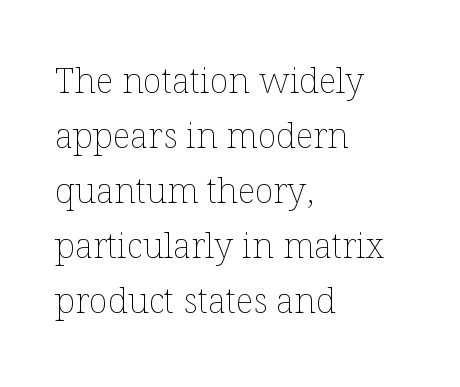
The image shows 35 px thin type, upright; set left-aligned, normal line spacing (1.57x), normal letter spacing, not underlined; low stroke contrast and a medium x-height.
